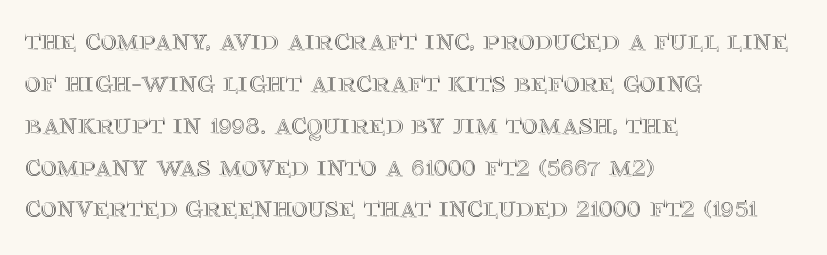
Q: Is the text italic (slanted)? A: No, it is upright.
Q: Is the text underlined? A: No.
Q: How is the paragraph aligned? A: Left-aligned.
Q: Is the spacing between letters normal or unusually wide? A: Normal.
Q: Is the spacing between lines tight, normal or loose? A: Normal.
Q: Width (condensed, normal, or wide)? A: Normal.
Q: x-height? A: Large.
Q: Monospaced? A: No.
